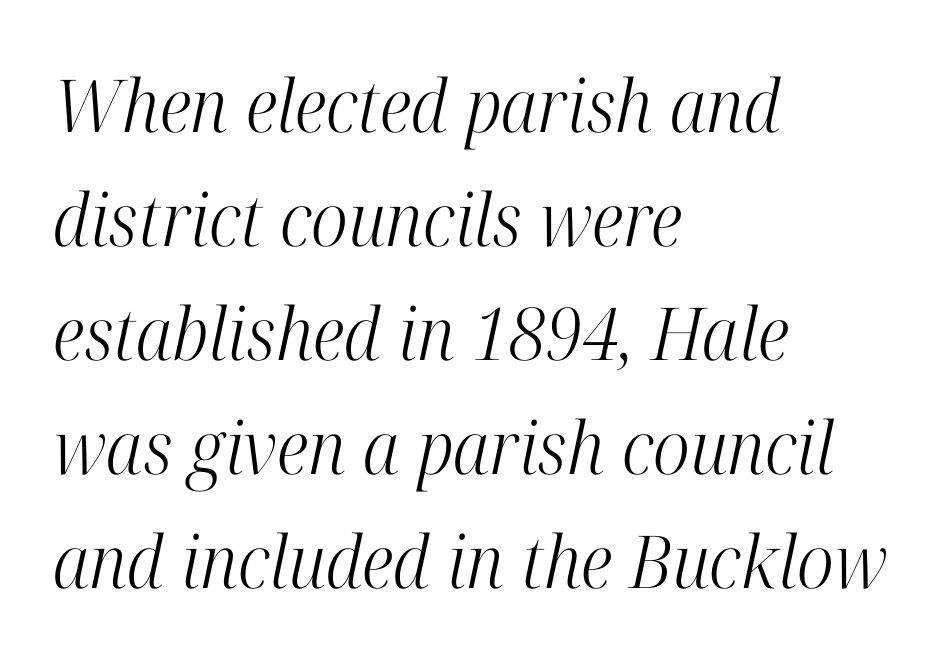
The image shows 73 px light, condensed serif type, italic (leaning right); set left-aligned, normal line spacing (1.56x), normal letter spacing, not underlined; high stroke contrast and a medium x-height.
